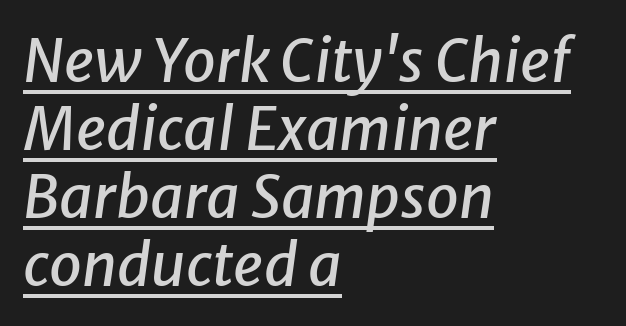
Visually the block forms a straight wall on the left and a jagged coastline on the right. The sample's only ornament is a line tracing under the words. Characters are canted at an angle relative to the baseline's perpendicular. The rendering uses natural spacing where letterforms have individual widths. These lines keep a tight, regular rhythm from letter to letter.
